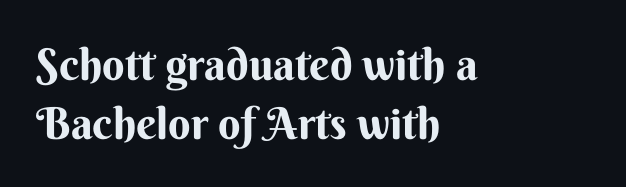
The image shows 44 px bold sans-serif type, upright; set left-aligned, normal line spacing (1.33x), normal letter spacing, not underlined; medium stroke contrast and a small x-height.
